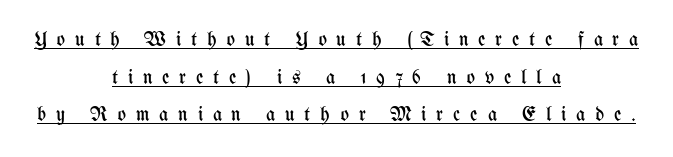
Layout note: lines centered. The line texture is sparse and dotted thanks to wide tracking. Notice how a bar underscores the lettering throughout. No letter is thick-stroked: the sample isn't bold. Every stem runs plumb, perpendicular to the baseline.
